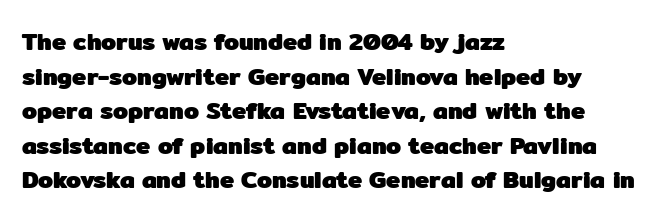
The image shows 24 px bold type, upright; set left-aligned, normal line spacing (1.44x), normal letter spacing, not underlined.
